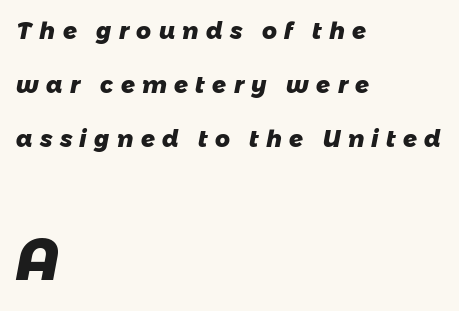
A typesetter would call this proportional, since set widths differ per character. Block two is the big one; block one sits smaller above it. Unmarked baselines from the first word to the last. The font family rendered here belongs to the sans-serif group. In terms of letterspacing, this is a distinctly airy, spread setting.
